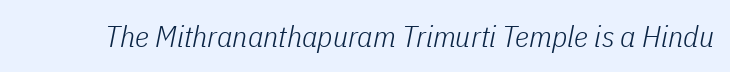
The image shows 30 px light, condensed type, italic (leaning right); set normal letter spacing, not underlined; low stroke contrast and a medium x-height.
